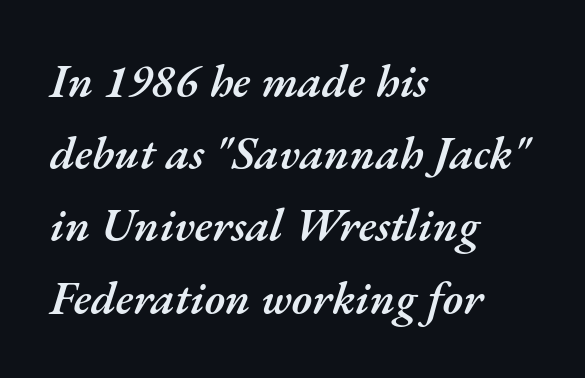
Do the characters align in a grid? No, the font is proportional. The specimen reads as italic at a glance. The specimen omits any rule beneath the text block's lines. Does the leading feel generous? No, just average.
